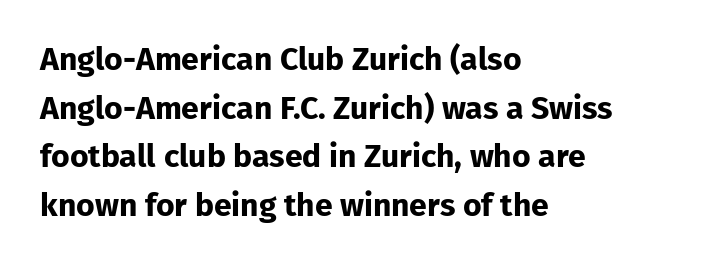
{"serif": "no", "italic": "no", "bold": "yes", "weight": "bold", "width": "normal", "stroke_contrast": "low", "x_height": "medium", "monospaced": "no", "underline": "no", "align": "left", "line_spacing": "normal", "line_spacing_ratio": 1.52, "letter_spacing": "normal", "letter_spacing_em": 0.0, "glyph_px": 32}
